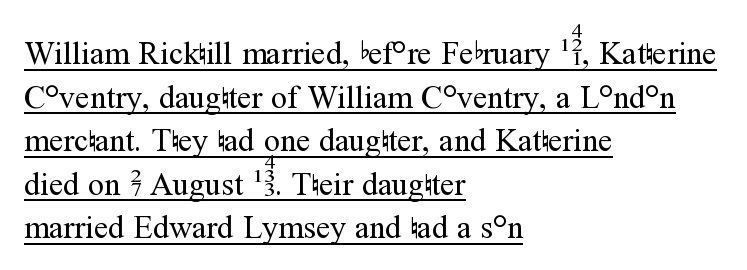
Regular leading. The string is rendered with underlining switched on. You could not count columns in this text — the font is proportionally spaced. Weight: not bold — regular or lighter. The rendering shows small feet on the letterforms — a serif design. Every character sits straight up, as roman type does.
